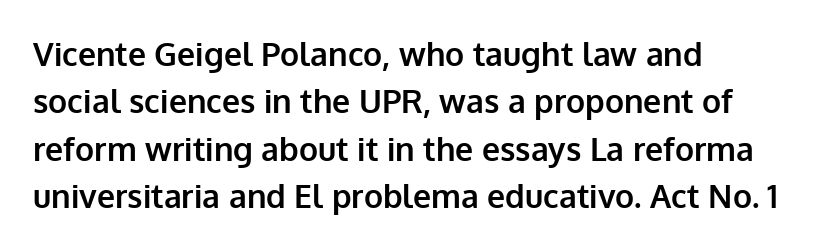
{"serif": "no", "italic": "no", "bold": "yes", "weight": "bold", "width": "normal", "stroke_contrast": "low", "x_height": "medium", "monospaced": "no", "underline": "no", "align": "left", "line_spacing": "normal", "line_spacing_ratio": 1.48, "letter_spacing": "normal", "letter_spacing_em": 0.0, "glyph_px": 32}
